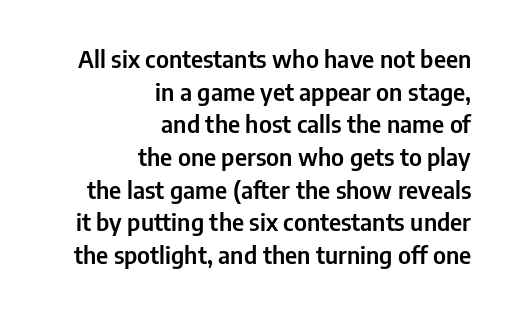
{"italic": "no", "underline": "no", "align": "right", "line_spacing": "normal", "line_spacing_ratio": 1.36, "letter_spacing": "normal", "letter_spacing_em": 0.0, "glyph_px": 24}
